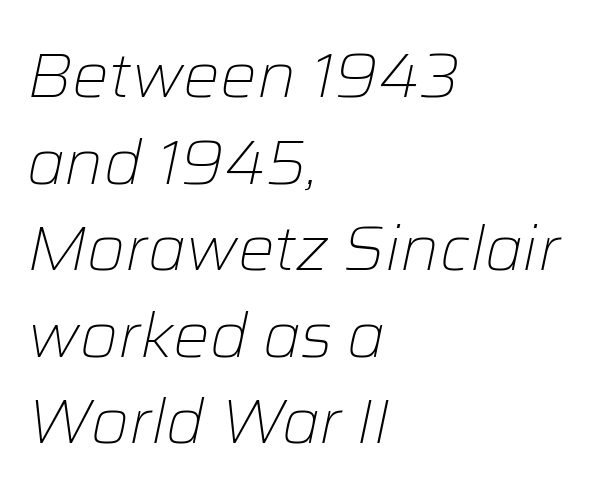
Q: Is the text bold? A: No.
Q: Is the text italic (slanted)? A: Yes, it leans right by about 12 degrees.
Q: Is the text underlined? A: No.
Q: How is the paragraph aligned? A: Left-aligned.
Q: Is the spacing between letters normal or unusually wide? A: Normal.
Q: Is the spacing between lines tight, normal or loose? A: Normal.
Q: Width (condensed, normal, or wide)? A: Normal.
Q: Stroke contrast? A: Low.
Q: x-height? A: Medium.
Q: Monospaced? A: No.
